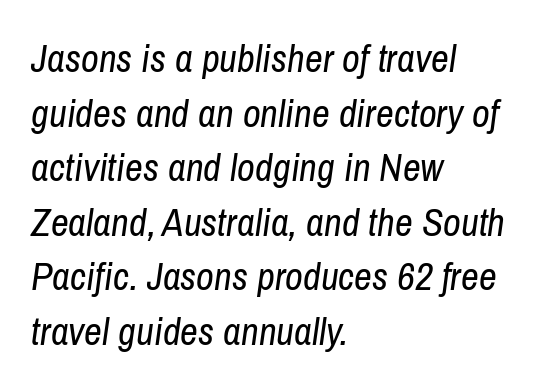
The face used here is rendered with its standard letterfit. Letters rest on an invisible, unmarked baseline. Line starts are locked; line ends wander. Rendered with sloped, italic letterforms. Heaviness? Minimal to ordinary, like unemphasized prose. The vertical gap from one line to the next is medium.
